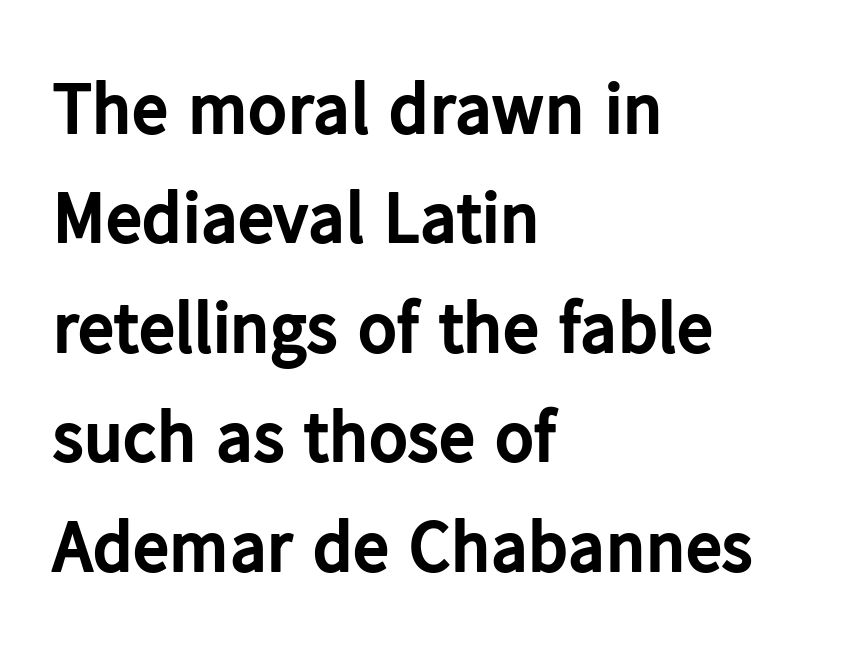
Q: Is the text bold? A: Yes.
Q: Is the text italic (slanted)? A: No, it is upright.
Q: Is the typeface a serif or a sans-serif typeface? A: Sans-serif.
Q: Is the text underlined? A: No.
Q: How is the paragraph aligned? A: Left-aligned.
Q: Is the spacing between letters normal or unusually wide? A: Normal.
Q: Is the spacing between lines tight, normal or loose? A: Normal.
Q: Width (condensed, normal, or wide)? A: Normal.
Q: Stroke contrast? A: Low.
Q: x-height? A: Medium.
Q: Monospaced? A: No.
